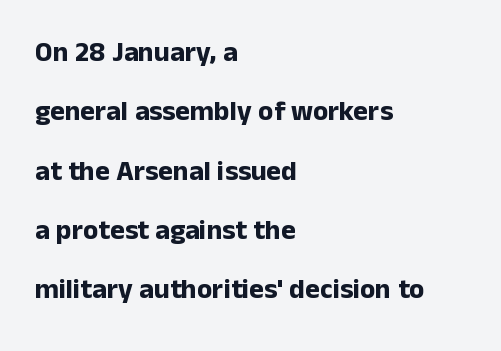
Here the designer chose a conventional face with non-uniform glyph widths. The gap between lines stays unmarked. You could fit nearly another row in the gap between these rows. A typesetter would mark this as roman, not italic. No extra tracking has been applied to these lines. The text was rendered using a sans face with plain stroke endings.
